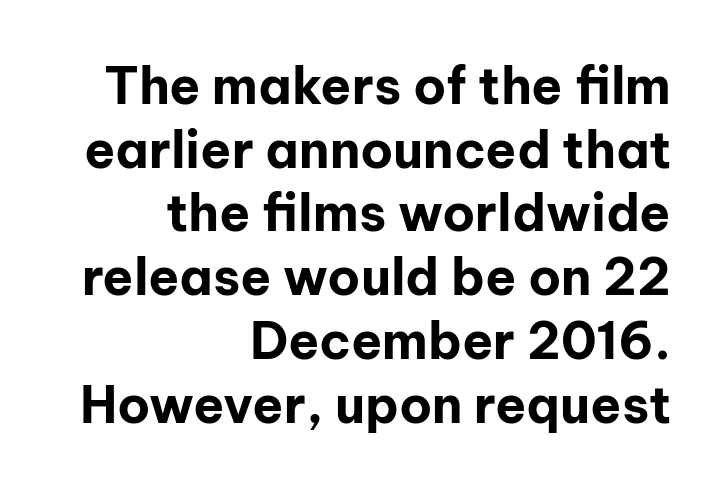
The image shows 51 px bold sans-serif type, upright; set right-aligned, normal line spacing (1.25x), normal letter spacing, not underlined; low stroke contrast and a medium x-height.
